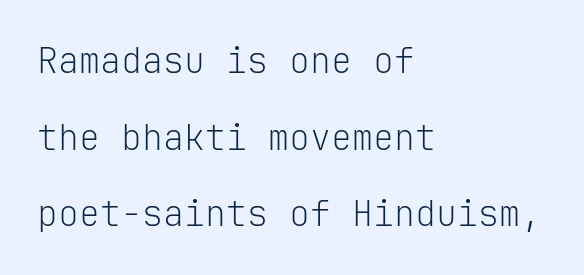
These lines are rendered in a fixed-pitch font. The leading is generous, giving the passage an open texture. Bold? No — there's no thickening of the strokes. A typesetter would mark this as roman, not italic. No extra tracking has been applied to these lines.
